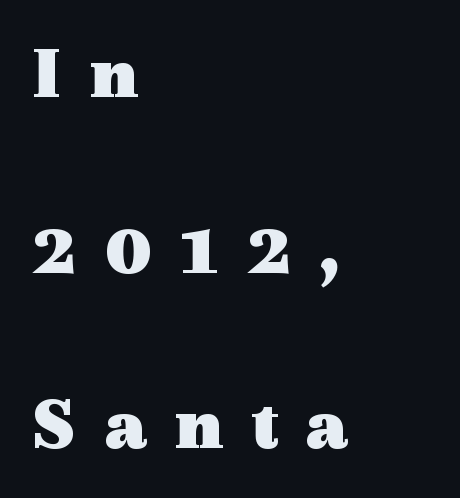
Designer's note — italics off, roman on. Varying glyph widths throughout — classic text-font behaviour. The passage shown is not underscored anywhere. The typesetter chose a ragged-right arrangement here. Bold? Absolutely — the strokes are thick and heavy.
